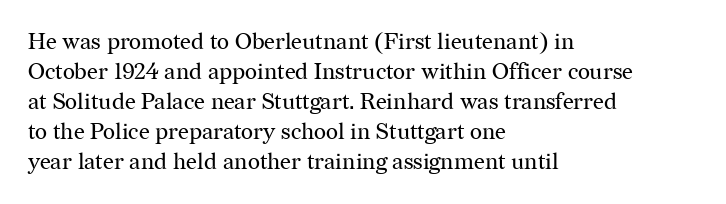
The image shows 23 px text type, upright; set left-aligned, normal line spacing (1.3x), normal letter spacing, not underlined.
